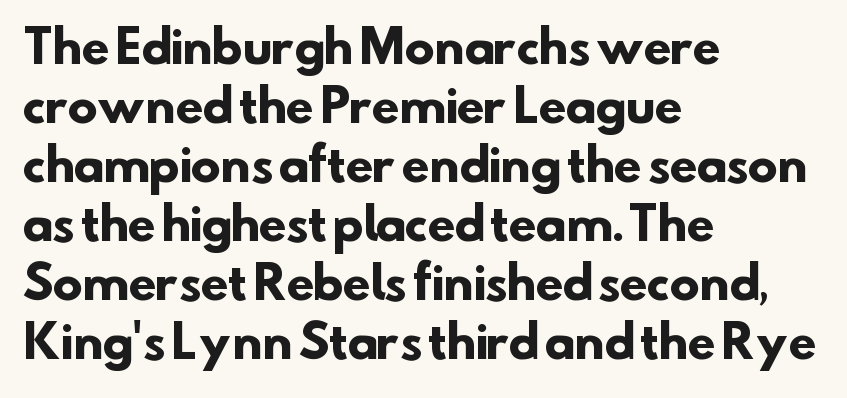
Q: Is the text bold? A: Yes.
Q: Is the typeface a serif or a sans-serif typeface? A: Sans-serif.
Q: Is the text underlined? A: No.
Q: How is the paragraph aligned? A: Left-aligned.
Q: Is the spacing between letters normal or unusually wide? A: Normal.
Q: Is the spacing between lines tight, normal or loose? A: Normal.
Q: Width (condensed, normal, or wide)? A: Normal.
Q: Stroke contrast? A: Low.
Q: x-height? A: Small.
Q: Monospaced? A: No.
